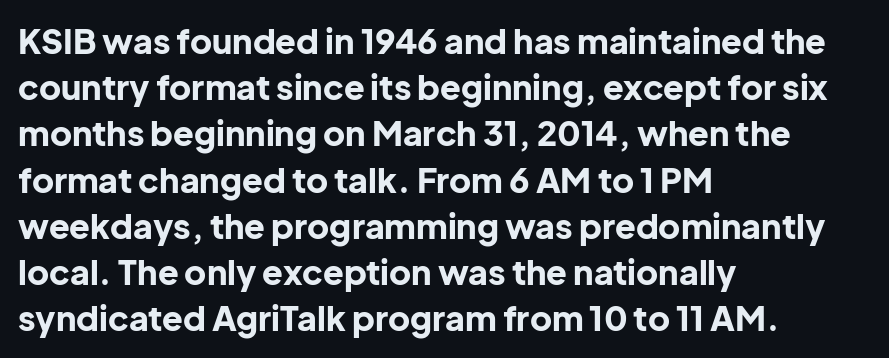
The vertical gap from one line to the next is medium. The rendering uses natural spacing where letterforms have individual widths. If you drew a line through each stem, it would be perfectly vertical. The passage shown has conventional tracking throughout. Lines of text with bare space underneath. To sum up the face: it is a sans, with no serifs.
